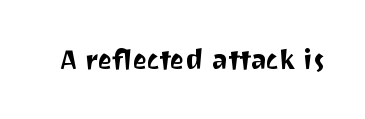
Q: Is the text italic (slanted)? A: No, it is upright.
Q: Is the text underlined? A: No.
Q: Is the spacing between letters normal or unusually wide? A: Normal.
